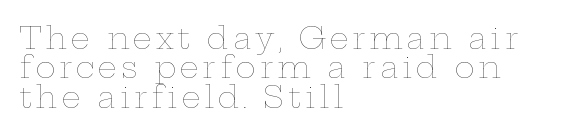
Q: Is the text bold? A: No.
Q: Is the text italic (slanted)? A: No, it is upright.
Q: Is the text underlined? A: No.
Q: How is the paragraph aligned? A: Left-aligned.
Q: Is the spacing between lines tight, normal or loose? A: Tight.
Q: Width (condensed, normal, or wide)? A: Wide.
Q: Stroke contrast? A: Low.
Q: x-height? A: Medium.
Q: Monospaced? A: No.
